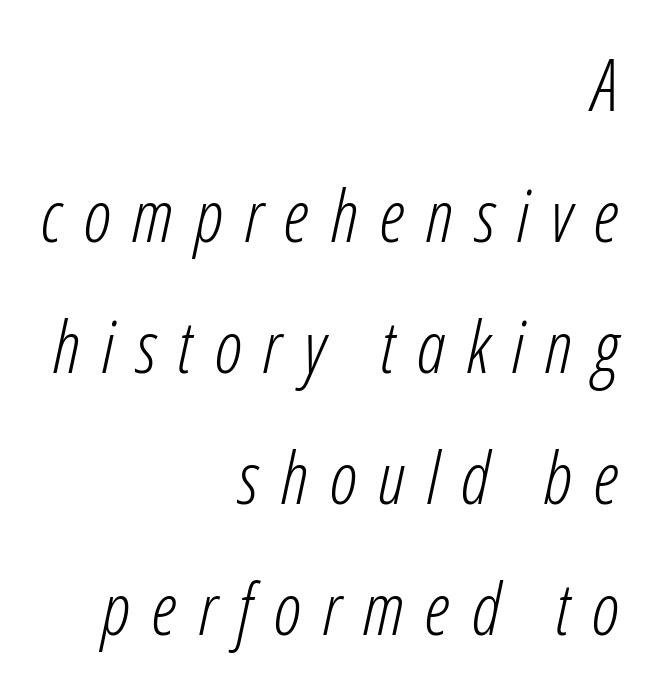
{"italic": "yes", "lean": "right", "slant_degrees": 12, "bold": "no", "weight": "light", "width": "condensed", "stroke_contrast": "low", "x_height": "medium", "monospaced": "no", "underline": "no", "align": "right", "line_spacing_ratio": 1.82, "letter_spacing": "wide", "letter_spacing_em": 0.3, "glyph_px": 72}
